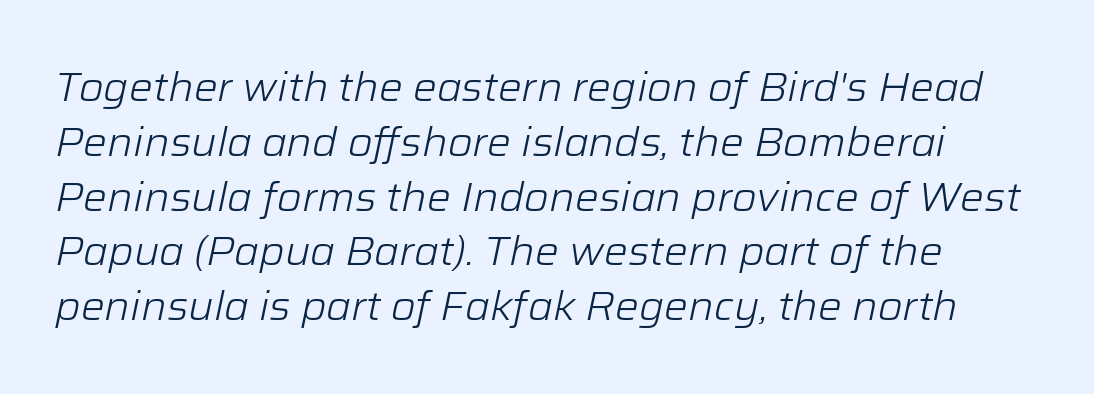
The image shows 40 px light type, italic (leaning right); set normal line spacing (1.37x), normal letter spacing, not underlined; low stroke contrast and a medium x-height.
